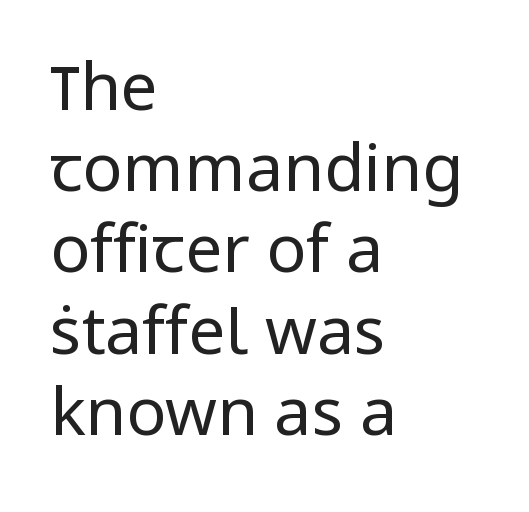
Varying glyph widths throughout — classic text-font behaviour. Descender tails drop into unmarked territory. Letter spacing: default. Ordinary non-slanted type is in use. The face looks like a standard text weight, possibly lighter.
